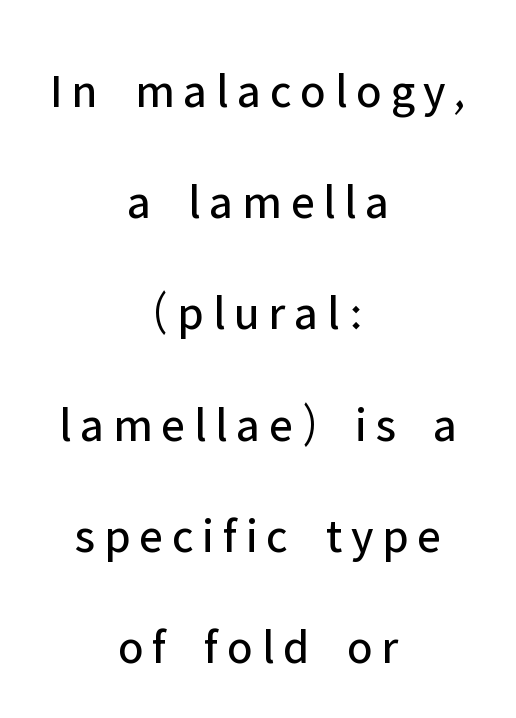
The image shows 49 px regular-weight sans-serif type, upright; set centered, loose line spacing (2.27x), not underlined; low stroke contrast and a medium x-height.
